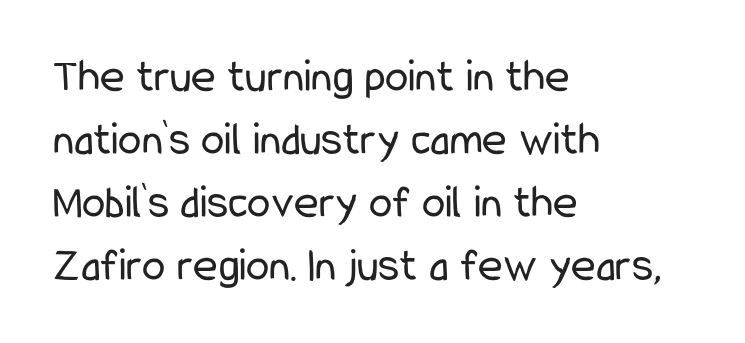
The image shows 47 px regular-weight, condensed sans-serif type, upright; set left-aligned, normal line spacing (1.34x), normal letter spacing, not underlined; low stroke contrast and a medium x-height.
